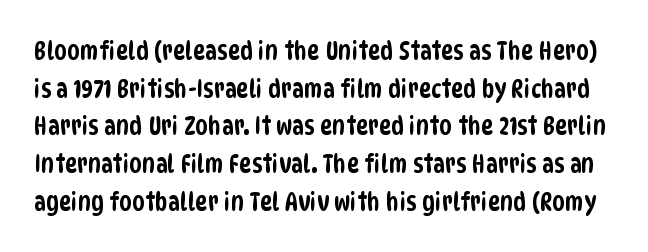
Q: Is the text underlined? A: No.
Q: Is the spacing between letters normal or unusually wide? A: Normal.
Q: Is the spacing between lines tight, normal or loose? A: Normal.
